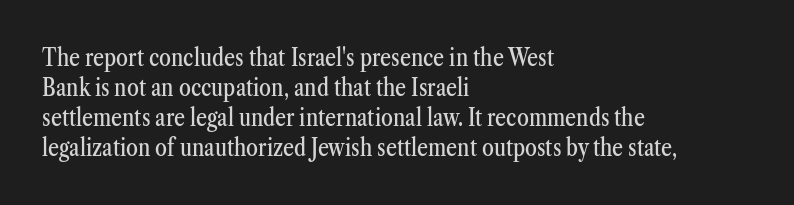
The image shows 24 px text type, upright; set left-aligned, normal line spacing (1.25x), normal letter spacing, not underlined.
